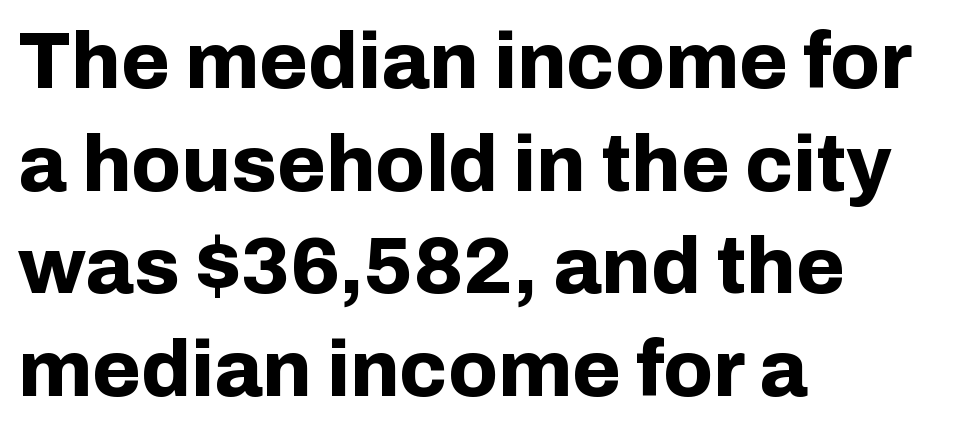
{"serif": "no", "italic": "no", "bold": "yes", "weight": "bold", "width": "normal", "stroke_contrast": "low", "x_height": "medium", "monospaced": "no", "underline": "no", "align": "left", "line_spacing": "normal", "line_spacing_ratio": 1.3, "letter_spacing": "normal", "letter_spacing_em": 0.0, "glyph_px": 79}
